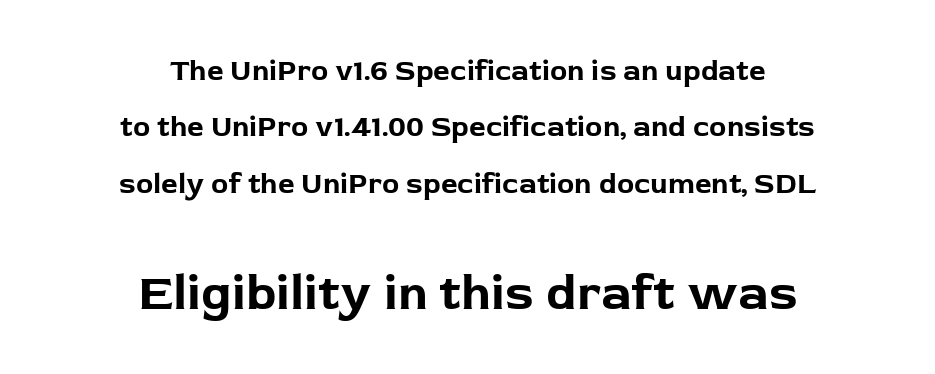
The image shows 50 px bold sans-serif type, upright; set centered, loose line spacing (1.94x), normal letter spacing, not underlined; the second (bottom) block is 1.72x larger; low stroke contrast and a medium x-height.
